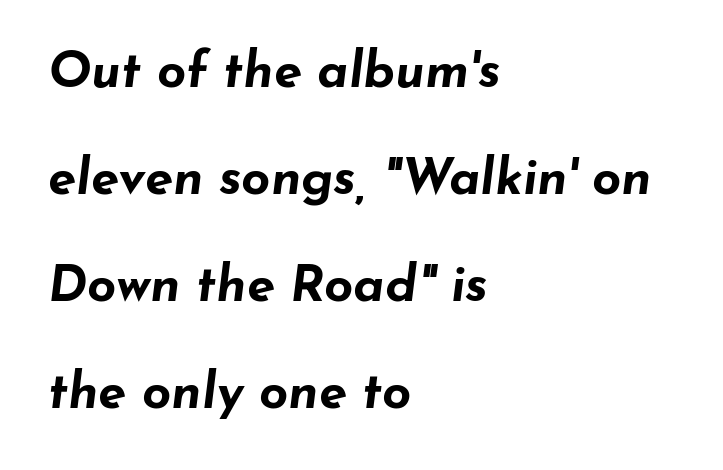
{"italic": "yes", "lean": "right", "slant_degrees": 7, "bold": "yes", "weight": "bold", "width": "wide", "stroke_contrast": "low", "x_height": "small", "monospaced": "no", "underline": "no", "align": "left", "line_spacing": "loose", "line_spacing_ratio": 2.1, "letter_spacing": "normal", "letter_spacing_em": 0.0, "glyph_px": 51}
